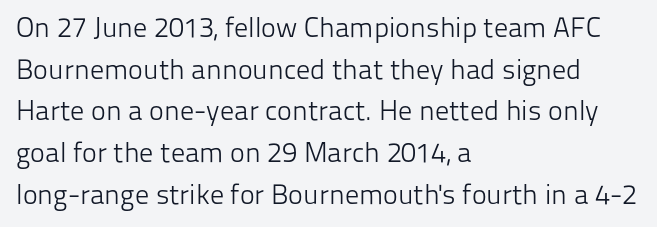
{"serif": "no", "italic": "no", "bold": "no", "weight": "light", "width": "normal", "stroke_contrast": "low", "x_height": "medium", "monospaced": "no", "underline": "no", "align": "left", "line_spacing": "normal", "line_spacing_ratio": 1.49, "letter_spacing": "normal", "letter_spacing_em": 0.0, "glyph_px": 28}
